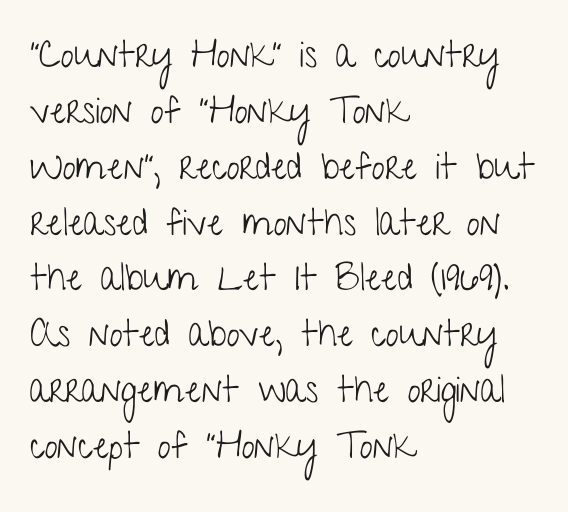
{"serif": "no", "italic": "no", "bold": "no", "weight": "light", "width": "condensed", "stroke_contrast": "low", "x_height": "medium", "monospaced": "no", "underline": "no", "align": "left", "line_spacing": "normal", "line_spacing_ratio": 1.51, "letter_spacing": "normal", "letter_spacing_em": 0.0, "glyph_px": 37}
